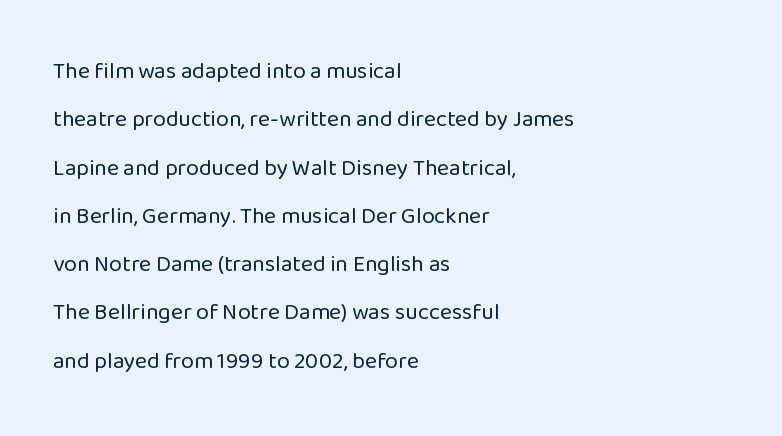
It's the straight-up-and-down kind of type. Descenders are the only things crossing below the line. A great deal of white space separates one row of letters from the next. Which margin do the lines hug? The left one — the right edge is uneven. Heaviness? Minimal to ordinary, like unemphasized prose. Characters follow at the spacing the type designer built in.
